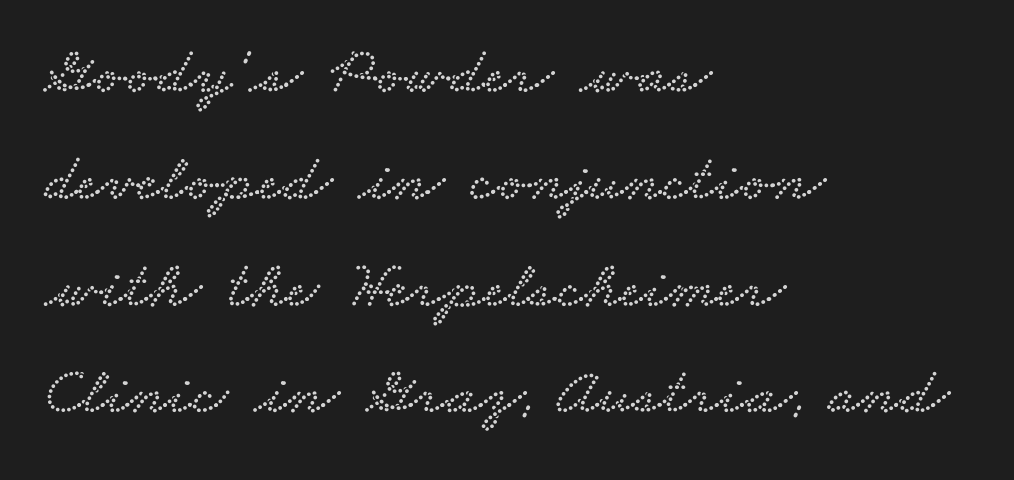
{"serif": "yes", "width": "wide", "stroke_contrast": "low", "x_height": "small", "monospaced": "no", "underline": "no", "align": "left", "line_spacing": "normal", "line_spacing_ratio": 1.57, "letter_spacing": "normal", "letter_spacing_em": 0.0, "glyph_px": 68}
